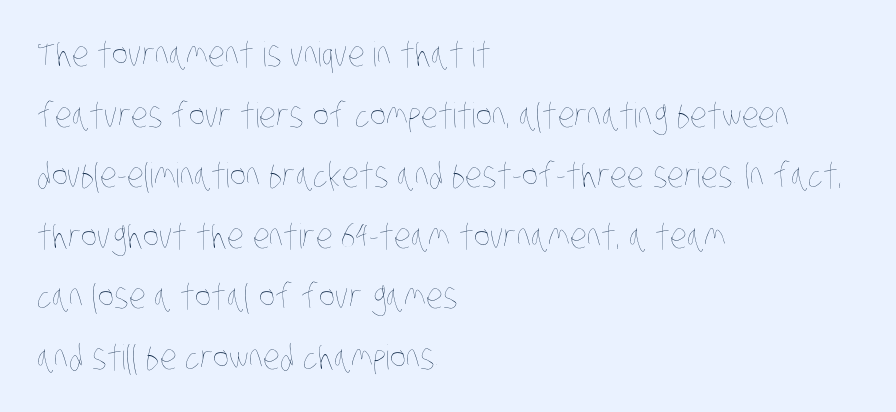
Underlining? Definitely not there. The tracking reads as untouched default to a designer's eye. Is the block centered? No — it sits flush against the left margin. This sample has the flowing, uneven cadence of proportional lettering. Is the type heavy? It reads as light-to-regular instead.
